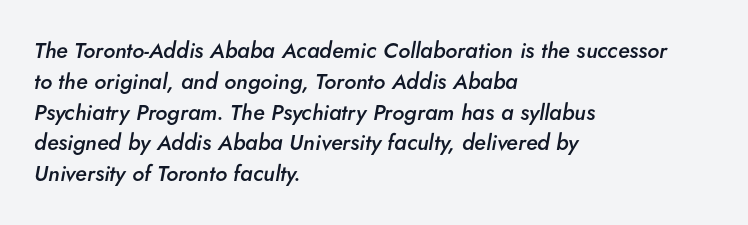
Vertical spacing — default. The lines are quadded left. Is the type bold? Partly — it's a semibold, heavier than regular but not fully bold. The whole block is typeset with a tilt.
